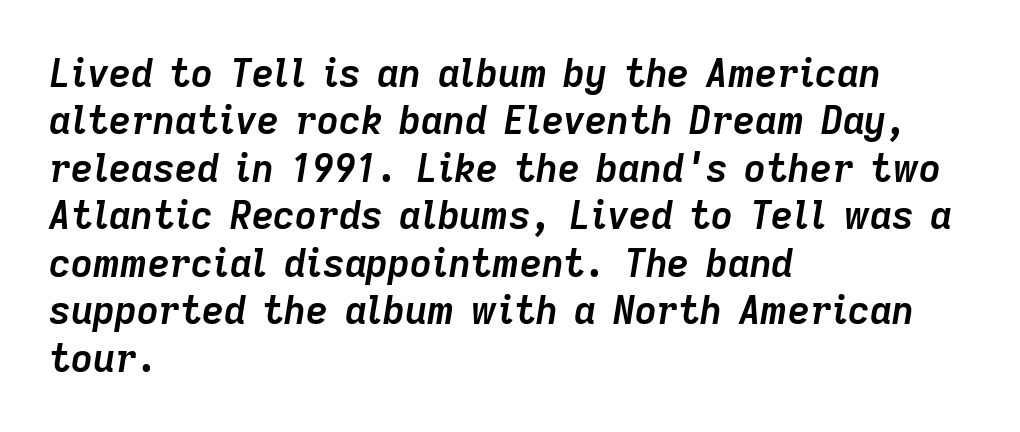
{"italic": "yes", "lean": "right", "slant_degrees": 9, "bold": "yes", "weight": "semibold", "width": "normal", "stroke_contrast": "low", "x_height": "medium", "monospaced": "no", "underline": "no", "align": "left", "line_spacing": "normal", "line_spacing_ratio": 1.25, "letter_spacing": "normal", "letter_spacing_em": 0.0, "glyph_px": 38}
